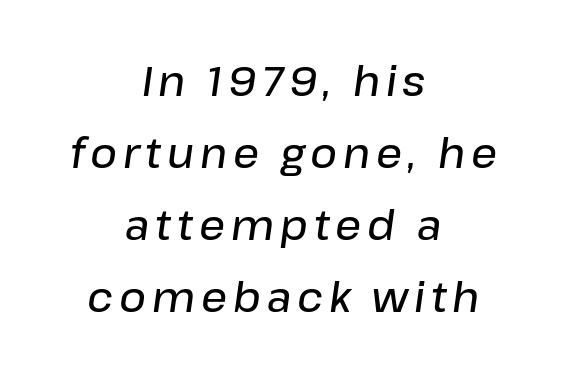
The image shows 41 px semibold type, italic (leaning right); set centered, line spacing 1.76x, not underlined; low stroke contrast and a medium x-height.
